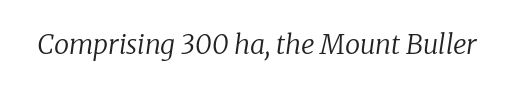
Glance below the letters and you will spot only blank space. The text carries the slant typical of an italic or oblique font. Stroke mass is kept to a normal reading level or below. The passage shown has conventional tracking throughout.
